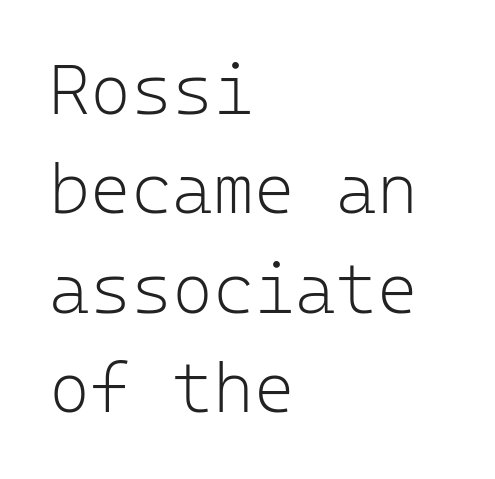
{"serif": "no", "italic": "no", "bold": "no", "weight": "light", "width": "normal", "stroke_contrast": "low", "x_height": "medium", "monospaced": "yes", "underline": "no", "align": "left", "line_spacing": "normal", "line_spacing_ratio": 1.42, "letter_spacing": "normal", "letter_spacing_em": 0.0, "glyph_px": 70}
